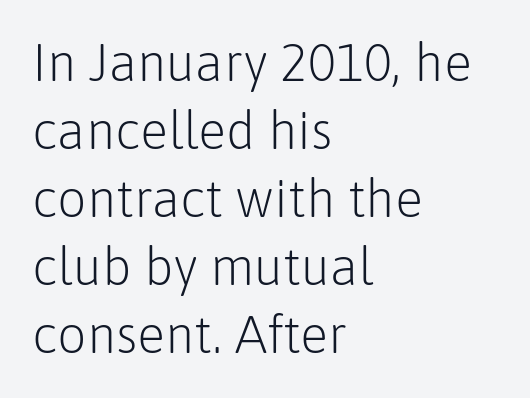
{"serif": "no", "italic": "no", "bold": "no", "weight": "light", "width": "normal", "stroke_contrast": "low", "x_height": "medium", "monospaced": "no", "underline": "no", "align": "left", "line_spacing": "normal", "line_spacing_ratio": 1.31, "letter_spacing": "normal", "letter_spacing_em": 0.0, "glyph_px": 52}
